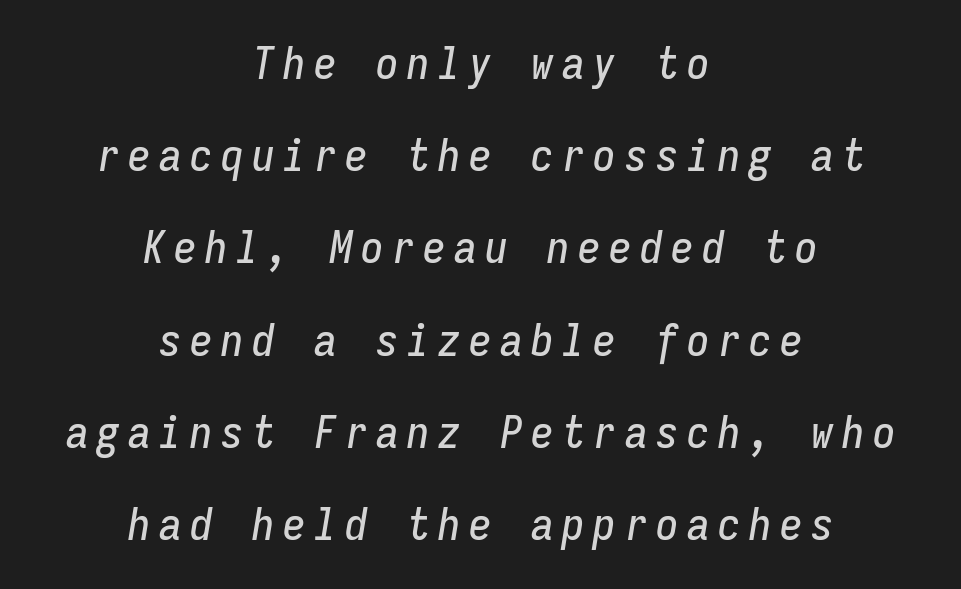
Which margin do the lines hug? Neither — every line sits in the middle. The words here are not underlined. These lines were composed using italics. Regarding leading, the lines here are spaced well apart.
